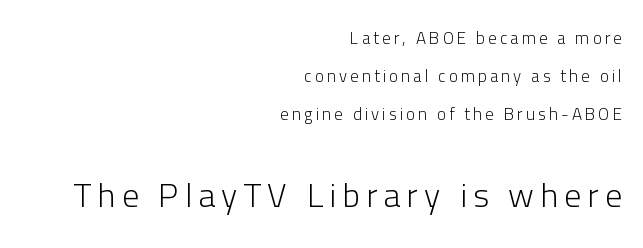
{"serif": "no", "italic": "no", "bold": "no", "weight": "light", "width": "normal", "stroke_contrast": "low", "x_height": "medium", "monospaced": "no", "underline": "no", "align": "right", "line_spacing": "loose", "line_spacing_ratio": 2.23, "larger_block": "second", "size_ratio": 2.0, "glyph_px": 34}
